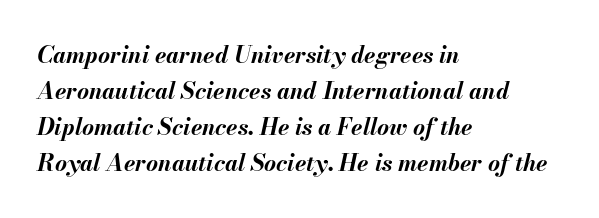
Q: Is the text bold? A: Yes.
Q: Is the text italic (slanted)? A: Yes, it leans right by about 13 degrees.
Q: Is the text underlined? A: No.
Q: How is the paragraph aligned? A: Left-aligned.
Q: Is the spacing between letters normal or unusually wide? A: Normal.
Q: Is the spacing between lines tight, normal or loose? A: Normal.
